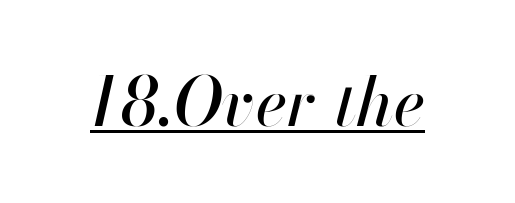
These lines were composed using italics. Students, note that the glyphs here touch the page at normal intervals. Character widths vary here, with narrow letters taking less room than wide ones. Honestly, the underline is the first thing you notice here.
